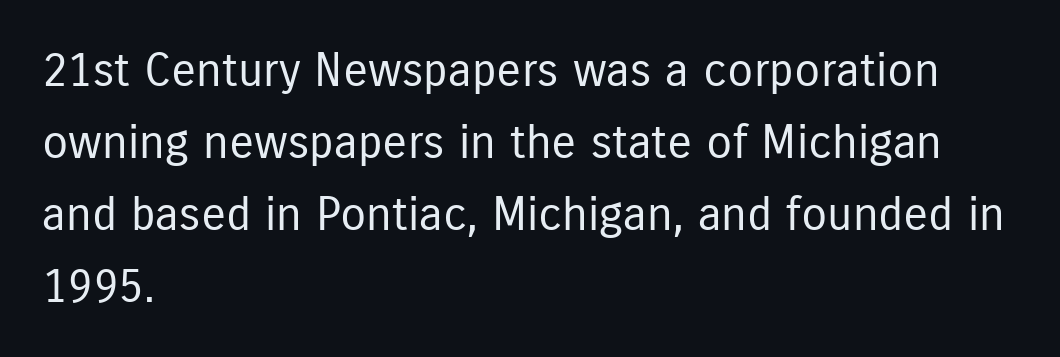
The image shows 47 px regular-weight, condensed sans-serif type, upright; set left-aligned, normal line spacing (1.53x), normal letter spacing, not underlined; low stroke contrast and a medium x-height.
